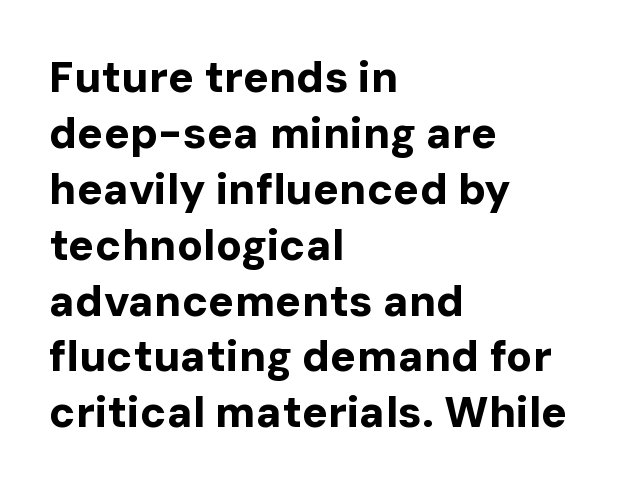
The image shows 43 px bold sans-serif type, upright; set left-aligned, normal line spacing (1.3x), normal letter spacing, not underlined; low stroke contrast and a medium x-height.
